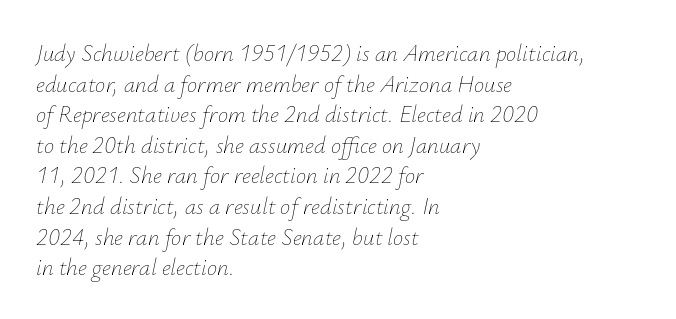
{"italic": "yes", "lean": "right", "slant_degrees": 12, "bold": "no", "underline": "no", "align": "left", "line_spacing": "normal", "line_spacing_ratio": 1.33, "letter_spacing": "normal", "letter_spacing_em": 0.0, "glyph_px": 23}
